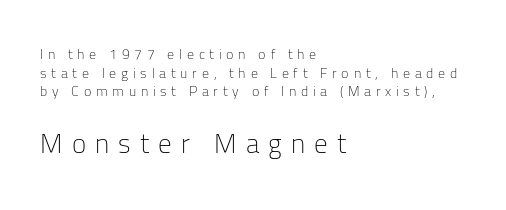
The image shows 27 px text type, upright; set left-aligned, normal line spacing (1.33x), unusually wide letter spacing (+0.34 em), not underlined; the second (bottom) block is 1.93x larger.
